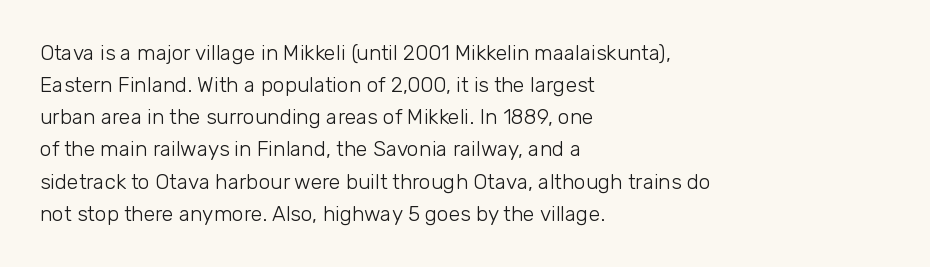
The image shows 21 px text type, upright; set left-aligned, normal line spacing (1.53x), normal letter spacing, not underlined.
